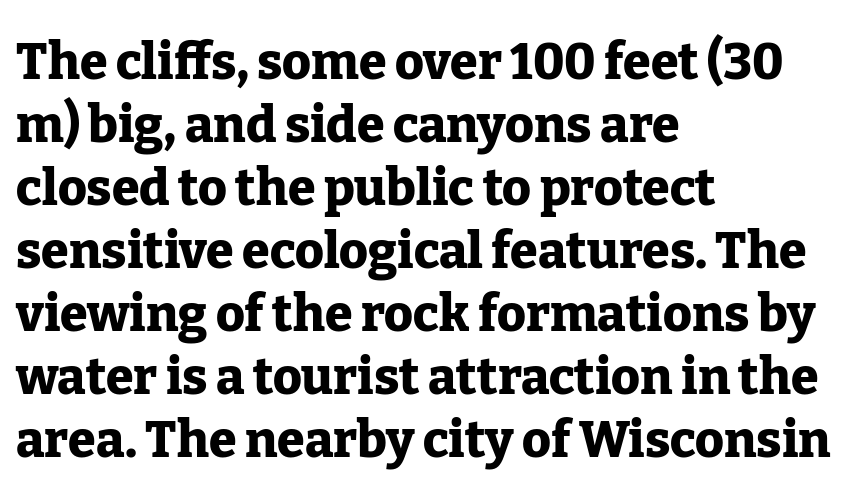
{"serif": "yes", "italic": "no", "bold": "yes", "weight": "heavy", "width": "normal", "stroke_contrast": "low", "x_height": "medium", "monospaced": "no", "underline": "no", "align": "left", "line_spacing": "normal", "line_spacing_ratio": 1.26, "letter_spacing": "normal", "letter_spacing_em": 0.0, "glyph_px": 50}
